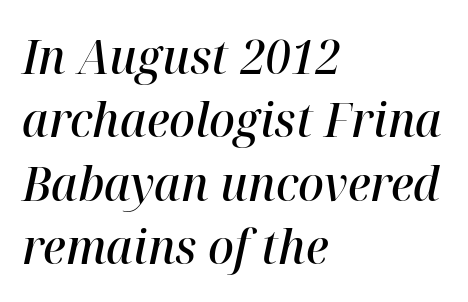
{"italic": "yes", "lean": "right", "slant_degrees": 12, "bold": "semi", "weight": "semibold", "width": "normal", "stroke_contrast": "high", "x_height": "medium", "monospaced": "no", "underline": "no", "align": "left", "line_spacing": "normal", "line_spacing_ratio": 1.32, "letter_spacing": "normal", "letter_spacing_em": 0.0, "glyph_px": 48}
